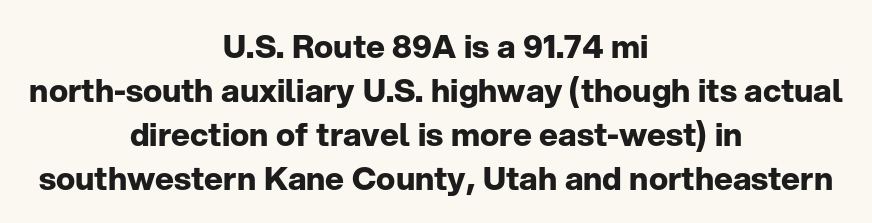
The image shows 32 px bold sans-serif type, upright; set centered, normal line spacing (1.37x), normal letter spacing, not underlined; low stroke contrast and a medium x-height.
